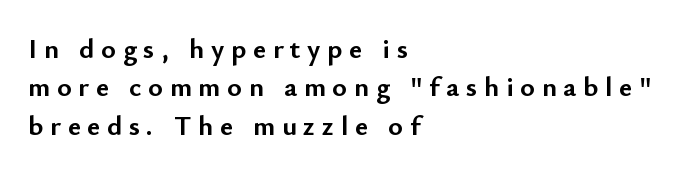
Q: Is the text bold? A: Yes.
Q: Is the text italic (slanted)? A: No, it is upright.
Q: Is the typeface a serif or a sans-serif typeface? A: Sans-serif.
Q: Is the text underlined? A: No.
Q: How is the paragraph aligned? A: Left-aligned.
Q: Is the spacing between letters normal or unusually wide? A: Unusually wide.
Q: Is the spacing between lines tight, normal or loose? A: Normal.
Q: Width (condensed, normal, or wide)? A: Normal.
Q: Stroke contrast? A: Low.
Q: x-height? A: Small.
Q: Monospaced? A: No.
